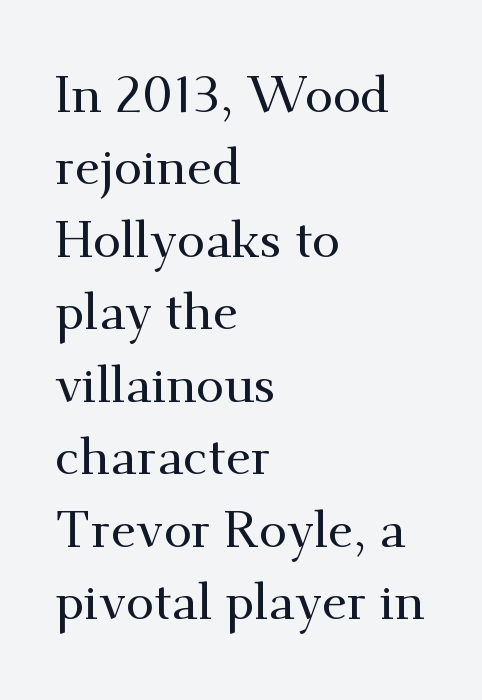
The image shows 51 px serif type, upright; set left-aligned, normal line spacing (1.42x), normal letter spacing, not underlined; medium stroke contrast and a small x-height.
